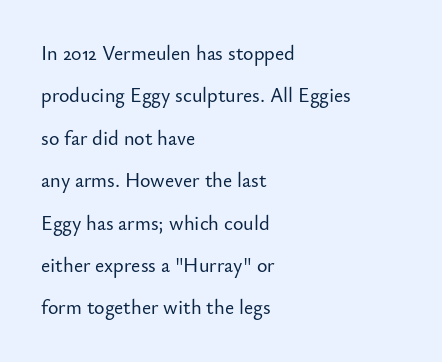
{"italic": "no", "underline": "no", "align": "left", "line_spacing": "loose", "line_spacing_ratio": 2.12, "letter_spacing": "normal", "letter_spacing_em": 0.0, "glyph_px": 20}
